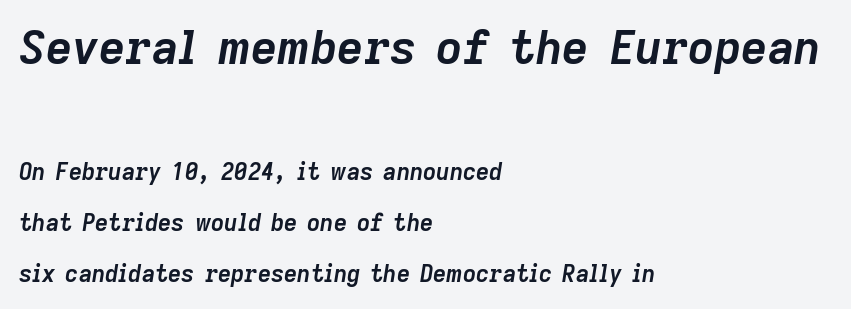
Spacing between characters is what you'd get straight out of the box. No word sits above an underline. Line beginnings align vertically; line endings do not. Between these two stacked blocks, the higher one wins on size. Summary of weight: heavy, a full bold. The typography opts for an oblique posture over an upright one.
